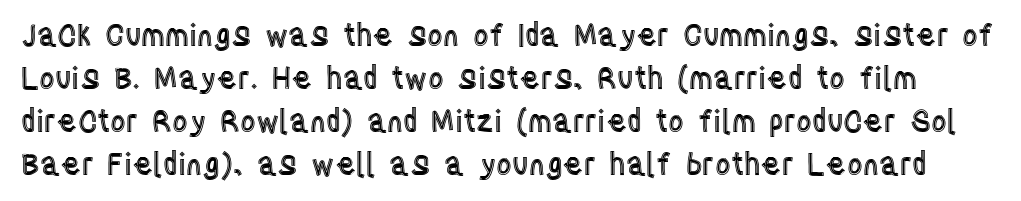
The image shows 30 px condensed type, upright; set normal line spacing (1.43x), normal letter spacing, not underlined; a large x-height.
